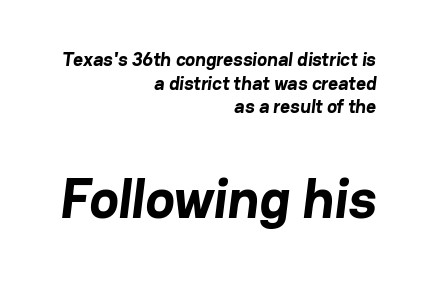
{"serif": "no", "bold": "yes", "weight": "bold", "width": "normal", "stroke_contrast": "low", "x_height": "medium", "monospaced": "no", "underline": "no", "align": "right", "line_spacing_ratio": 1.24, "letter_spacing": "normal", "letter_spacing_em": 0.0, "larger_block": "second", "size_ratio": 2.95, "glyph_px": 56}
